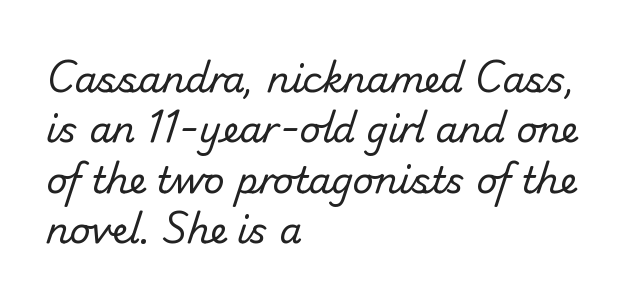
Here the designer chose a conventional face with non-uniform glyph widths. The horizontal fit of the characters is conventional and even. If you drew a ruler down the left edge, every line would touch it. Just letters on the line, the space beneath them empty. Serif or sans? Sans — the stroke terminals are bare. The font is comparable to plain body text, perhaps lighter.
